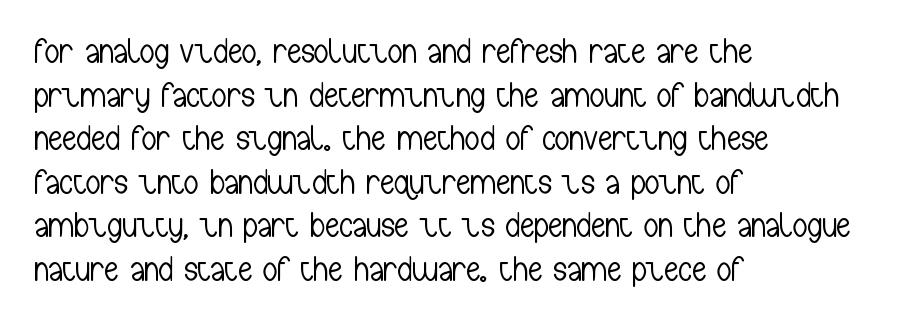
Q: Is the text bold? A: No.
Q: Is the text italic (slanted)? A: No, it is upright.
Q: Is the typeface a serif or a sans-serif typeface? A: Sans-serif.
Q: Is the text underlined? A: No.
Q: How is the paragraph aligned? A: Left-aligned.
Q: Is the spacing between letters normal or unusually wide? A: Normal.
Q: Width (condensed, normal, or wide)? A: Condensed.
Q: Stroke contrast? A: Low.
Q: x-height? A: Medium.
Q: Monospaced? A: No.
